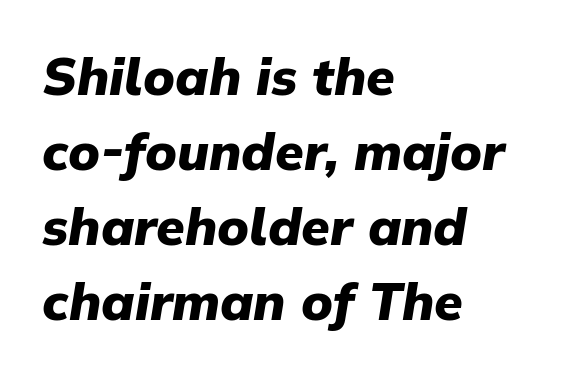
The image shows 52 px heavy type, italic (leaning right); set left-aligned, normal line spacing (1.44x), normal letter spacing, not underlined; low stroke contrast and a medium x-height.
